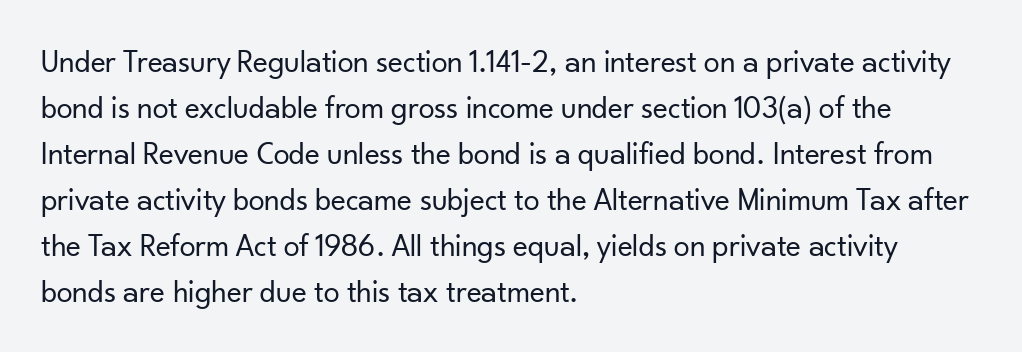
{"serif": "no", "italic": "no", "bold": "no", "weight": "regular", "width": "normal", "stroke_contrast": "low", "x_height": "small", "monospaced": "no", "underline": "no", "align": "left", "line_spacing": "normal", "line_spacing_ratio": 1.44, "letter_spacing": "normal", "letter_spacing_em": 0.0, "glyph_px": 32}
